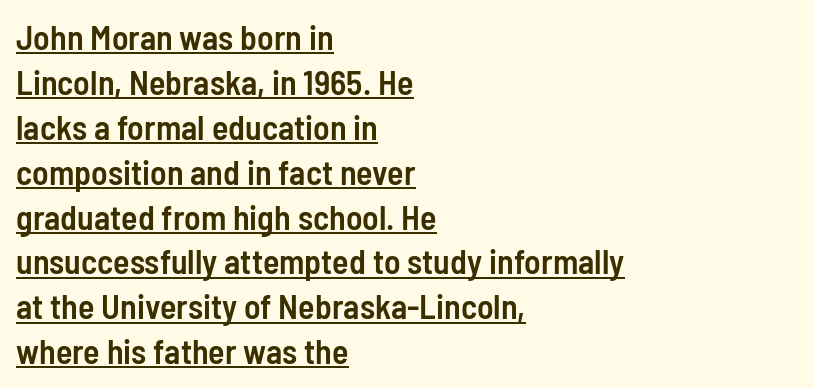
The image shows 34 px semibold, condensed sans-serif type, upright; set left-aligned, normal line spacing (1.32x), normal letter spacing, underlined; low stroke contrast and a medium x-height.
